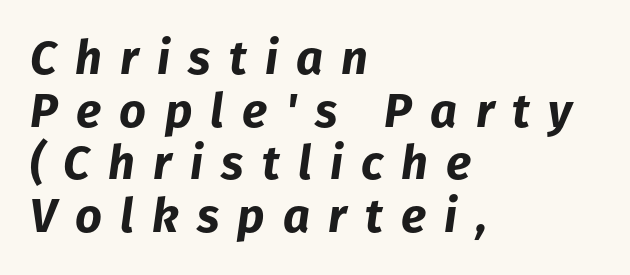
The image shows 47 px bold type, italic (leaning right); set left-aligned, tight line spacing (1.12x), unusually wide letter spacing (+0.39 em), not underlined; low stroke contrast and a medium x-height.
